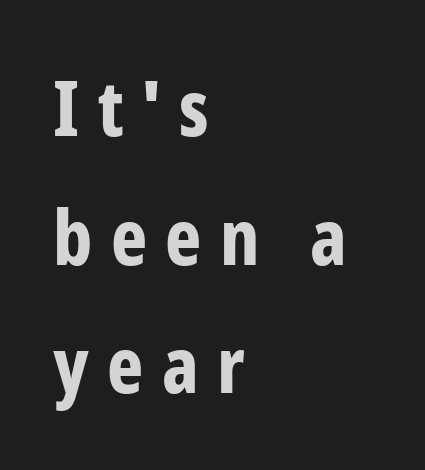
The image shows 77 px bold, condensed sans-serif type, upright; set left-aligned, normal line spacing (1.67x), unusually wide letter spacing (+0.24 em), not underlined; low stroke contrast and a medium x-height.
